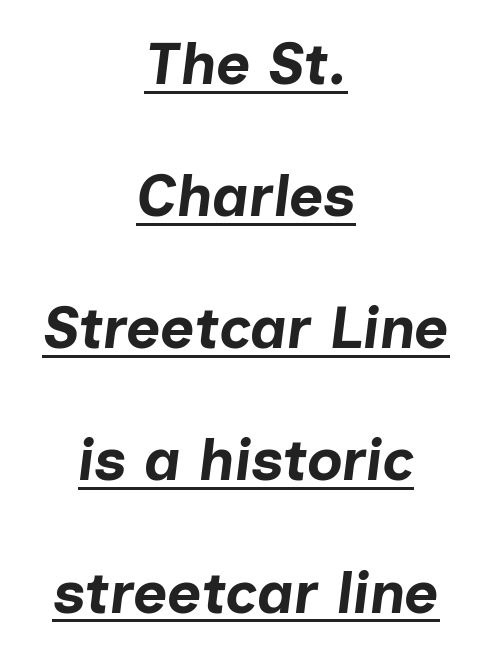
Q: Is the text bold? A: Yes.
Q: Is the text italic (slanted)? A: Yes, it leans right by about 7 degrees.
Q: Is the text underlined? A: Yes.
Q: How is the paragraph aligned? A: Centered.
Q: Is the spacing between letters normal or unusually wide? A: Normal.
Q: Is the spacing between lines tight, normal or loose? A: Loose.
Q: Width (condensed, normal, or wide)? A: Normal.
Q: Stroke contrast? A: Low.
Q: x-height? A: Medium.
Q: Monospaced? A: No.
